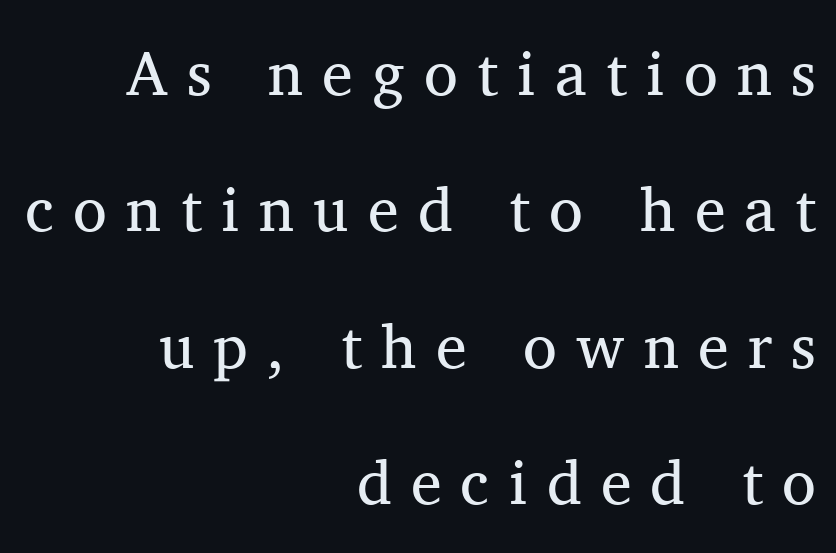
Q: Is the text bold? A: No.
Q: Is the text italic (slanted)? A: No, it is upright.
Q: Is the typeface a serif or a sans-serif typeface? A: Serif.
Q: Is the text underlined? A: No.
Q: How is the paragraph aligned? A: Right-aligned.
Q: Is the spacing between letters normal or unusually wide? A: Unusually wide.
Q: Is the spacing between lines tight, normal or loose? A: Loose.
Q: Width (condensed, normal, or wide)? A: Normal.
Q: Stroke contrast? A: Medium.
Q: x-height? A: Medium.
Q: Monospaced? A: No.
